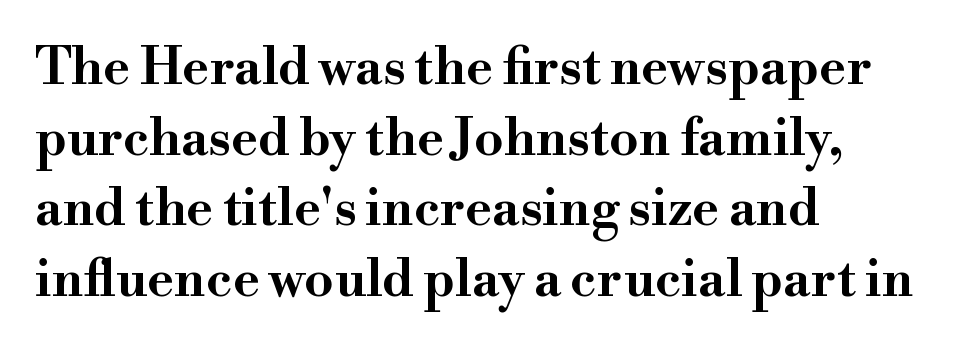
Q: Is the text italic (slanted)? A: No, it is upright.
Q: Is the typeface a serif or a sans-serif typeface? A: Serif.
Q: Is the text underlined? A: No.
Q: How is the paragraph aligned? A: Left-aligned.
Q: Is the spacing between letters normal or unusually wide? A: Normal.
Q: Is the spacing between lines tight, normal or loose? A: Normal.
Q: Width (condensed, normal, or wide)? A: Wide.
Q: Stroke contrast? A: High.
Q: x-height? A: Small.
Q: Monospaced? A: No.
